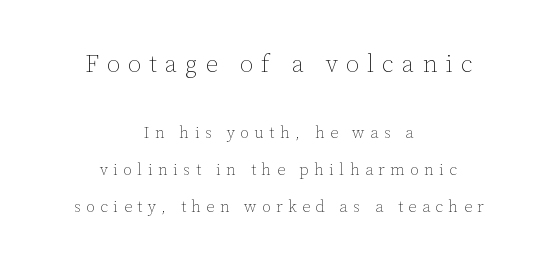
Q: Is the text bold? A: No.
Q: Is the text italic (slanted)? A: No, it is upright.
Q: Is the text underlined? A: No.
Q: How is the paragraph aligned? A: Centered.
Q: Is the spacing between letters normal or unusually wide? A: Unusually wide.
Q: Is the spacing between lines tight, normal or loose? A: Loose.
Q: Which block of text is set in a larger size, the first (top) or the second (bottom)? A: The first (top) one.
